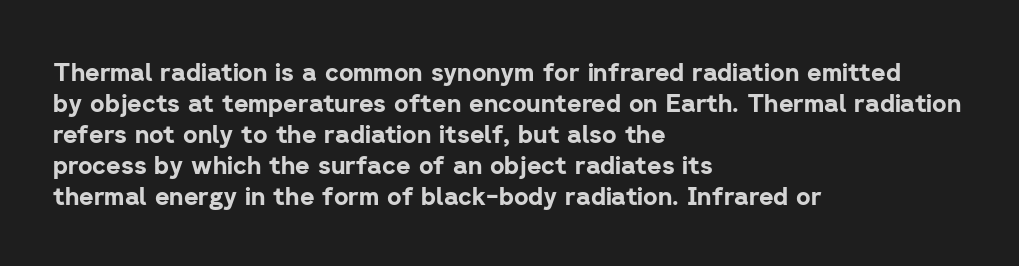
Q: Is the text bold? A: Yes.
Q: Is the text italic (slanted)? A: No, it is upright.
Q: Is the text underlined? A: No.
Q: How is the paragraph aligned? A: Left-aligned.
Q: Is the spacing between letters normal or unusually wide? A: Normal.
